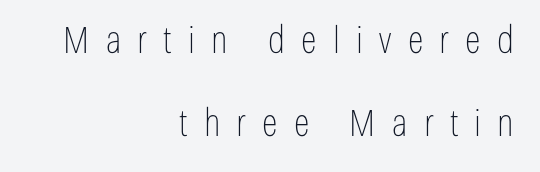
The image shows 37 px thin, condensed sans-serif type, upright; set right-aligned, loose line spacing (2.25x), unusually wide letter spacing (+0.44 em), not underlined; low stroke contrast and a medium x-height.
